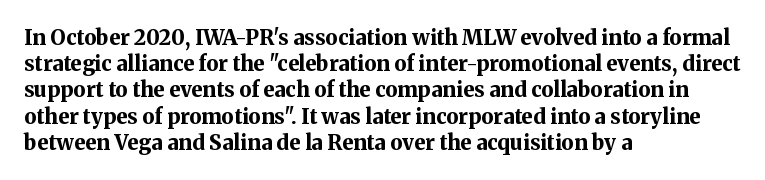
Q: Is the text bold? A: Yes.
Q: Is the text italic (slanted)? A: No, it is upright.
Q: Is the text underlined? A: No.
Q: How is the paragraph aligned? A: Left-aligned.
Q: Is the spacing between letters normal or unusually wide? A: Normal.
Q: Is the spacing between lines tight, normal or loose? A: Normal.
